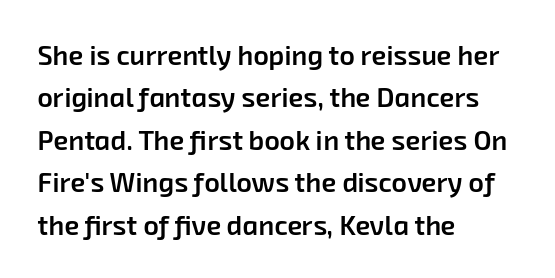
{"bold": "semi", "underline": "no", "align": "left", "line_spacing": "normal", "line_spacing_ratio": 1.57, "letter_spacing": "normal", "letter_spacing_em": 0.0, "glyph_px": 27}
